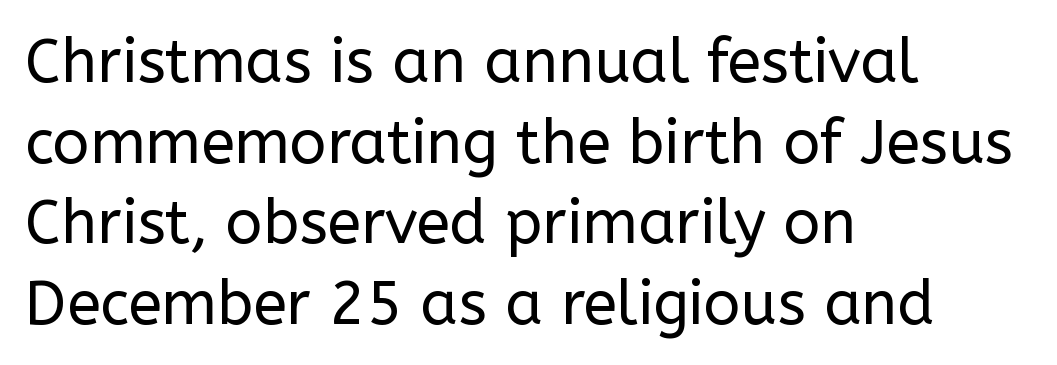
Looks like regular typesetting: each glyph gets only the width it needs. Caption: standard tracking, unaltered. Line spacing here is normal. Caption: multi-line text, flush left, ragged right. The face looks like a standard text weight, possibly lighter. Examine the stroke ends and you'll find no serifs.
